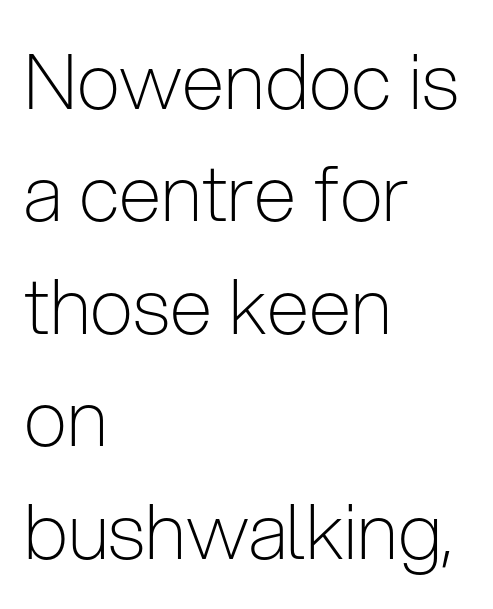
Q: Is the text bold? A: No.
Q: Is the text italic (slanted)? A: No, it is upright.
Q: Is the typeface a serif or a sans-serif typeface? A: Sans-serif.
Q: Is the text underlined? A: No.
Q: How is the paragraph aligned? A: Left-aligned.
Q: Is the spacing between letters normal or unusually wide? A: Normal.
Q: Is the spacing between lines tight, normal or loose? A: Normal.
Q: Width (condensed, normal, or wide)? A: Condensed.
Q: Stroke contrast? A: Low.
Q: x-height? A: Medium.
Q: Monospaced? A: No.
